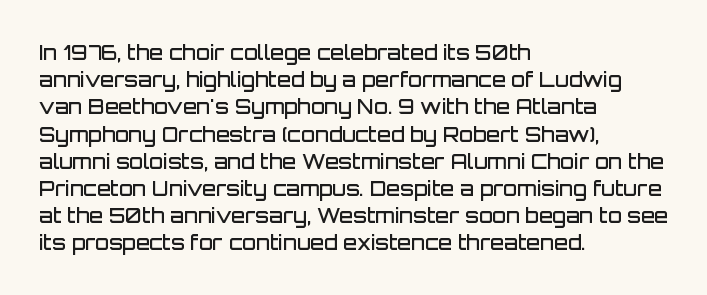
Q: Is the text bold? A: Semi-bold.
Q: Is the text italic (slanted)? A: No, it is upright.
Q: Is the text underlined? A: No.
Q: How is the paragraph aligned? A: Left-aligned.
Q: Is the spacing between letters normal or unusually wide? A: Normal.
Q: Is the spacing between lines tight, normal or loose? A: Normal.
